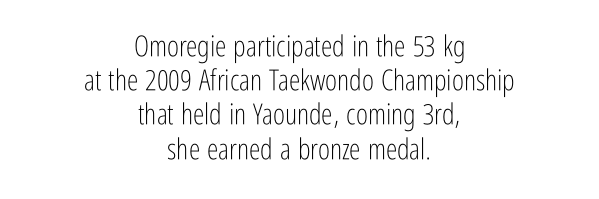
I'd call this a sans setting — the letters go barefoot. The font is comparable to plain body text, perhaps lighter. The words here are not underlined. Reading down the block, each line starts at a different indent, mirrored at its end. Is there any slant? The stems are plumb.
